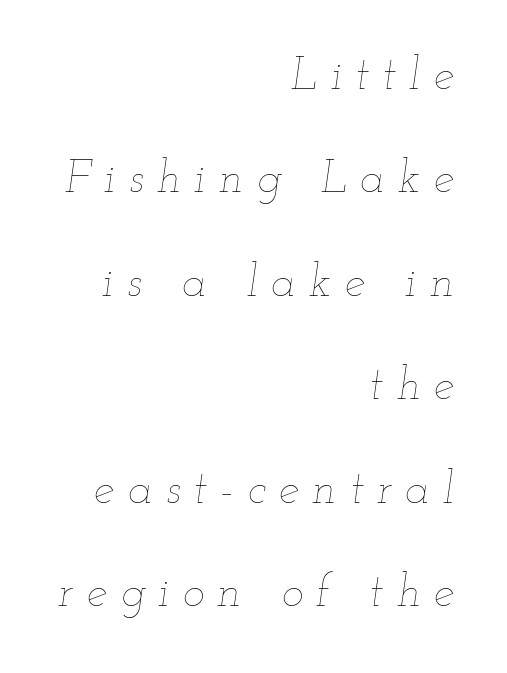
{"italic": "yes", "lean": "right", "slant_degrees": 12, "bold": "no", "weight": "thin", "width": "wide", "stroke_contrast": "low", "x_height": "small", "monospaced": "no", "underline": "no", "align": "right", "line_spacing": "loose", "line_spacing_ratio": 2.25, "letter_spacing": "wide", "letter_spacing_em": 0.29, "glyph_px": 46}
